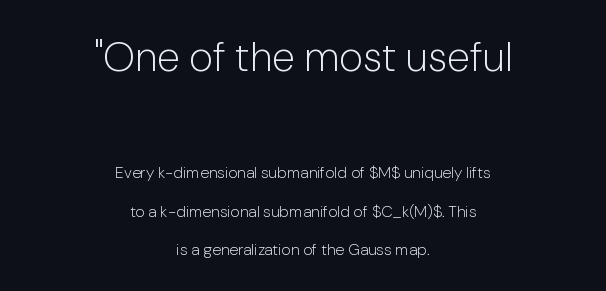
{"serif": "no", "italic": "no", "bold": "no", "weight": "light", "width": "normal", "stroke_contrast": "low", "x_height": "medium", "monospaced": "no", "underline": "no", "align": "center", "line_spacing": "loose", "line_spacing_ratio": 2.42, "letter_spacing": "normal", "letter_spacing_em": 0.0, "larger_block": "first", "size_ratio": 2.56, "glyph_px": 41}
